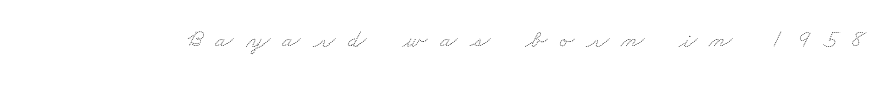
Q: Is the text bold? A: No.
Q: Is the text underlined? A: No.
Q: Is the spacing between letters normal or unusually wide? A: Unusually wide.
